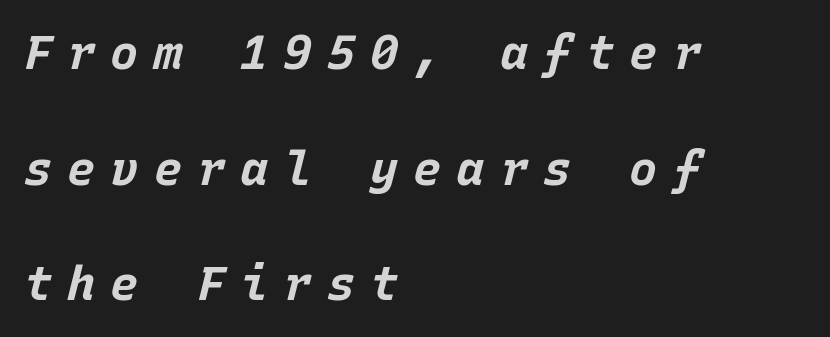
Q: Is the text bold? A: Yes.
Q: Is the text italic (slanted)? A: Yes, it leans right by about 15 degrees.
Q: Is the text underlined? A: No.
Q: How is the paragraph aligned? A: Left-aligned.
Q: Is the spacing between letters normal or unusually wide? A: Unusually wide.
Q: Is the spacing between lines tight, normal or loose? A: Loose.
Q: Width (condensed, normal, or wide)? A: Normal.
Q: Stroke contrast? A: Low.
Q: x-height? A: Large.
Q: Monospaced? A: Yes.
